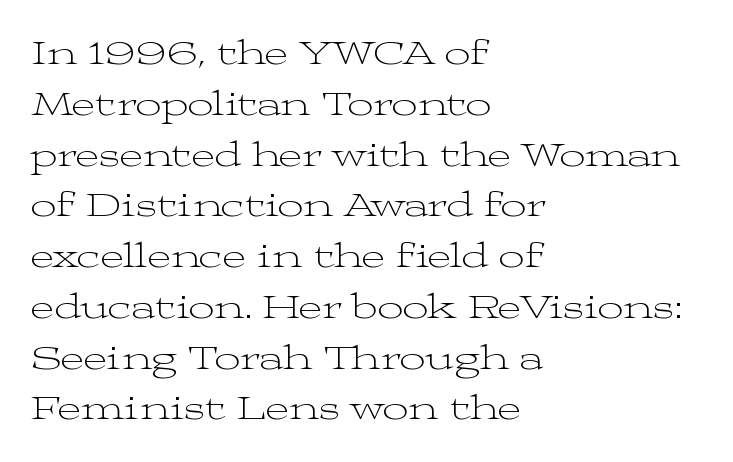
Is the stroke heavy? The answer is a plain regular-or-lighter. Tall strokes in this sample are plumb rather than angled. Decoration check: the copy has no underline. Each letter keeps its own natural width here, so spacing adapts to shape.
